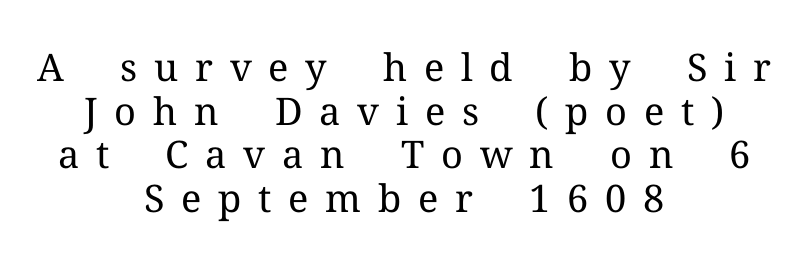
The image shows 38 px regular-weight serif type, upright; set centered, tight line spacing (1.15x), unusually wide letter spacing (+0.44 em), not underlined; medium stroke contrast and a medium x-height.
